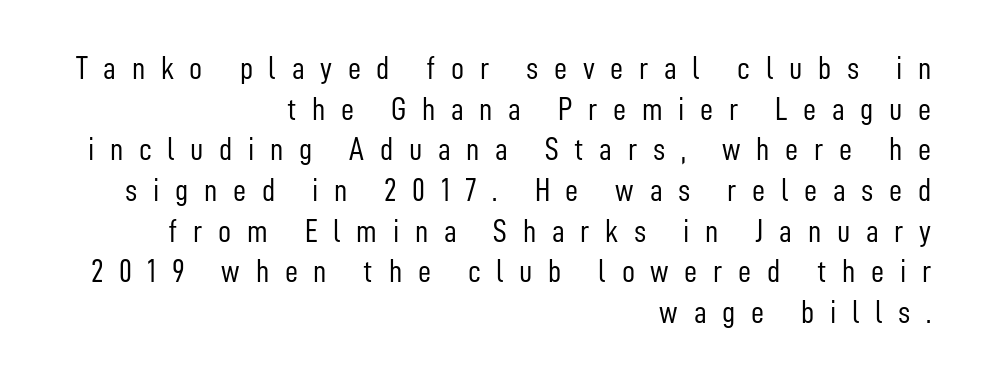
The image shows 32 px light, condensed sans-serif type, upright; set right-aligned, normal line spacing (1.27x), unusually wide letter spacing (+0.49 em), not underlined; low stroke contrast and a medium x-height.
